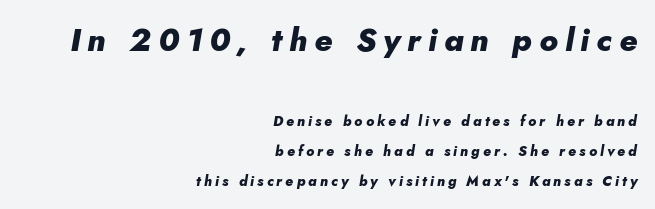
{"italic": "yes", "lean": "right", "slant_degrees": 10, "bold": "yes", "weight": "heavy", "width": "normal", "stroke_contrast": "low", "x_height": "small", "monospaced": "no", "underline": "no", "align": "right", "line_spacing": "loose", "line_spacing_ratio": 2.12, "letter_spacing": "wide", "letter_spacing_em": 0.22, "larger_block": "first", "size_ratio": 2.29, "glyph_px": 32}
